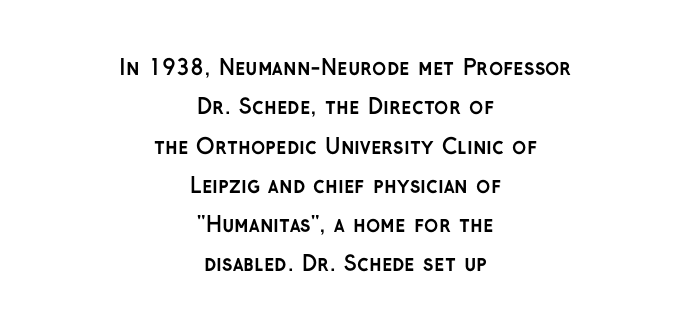
Q: Is the text bold? A: Yes.
Q: Is the text italic (slanted)? A: No, it is upright.
Q: Is the text underlined? A: No.
Q: How is the paragraph aligned? A: Centered.
Q: Is the spacing between letters normal or unusually wide? A: Normal.
